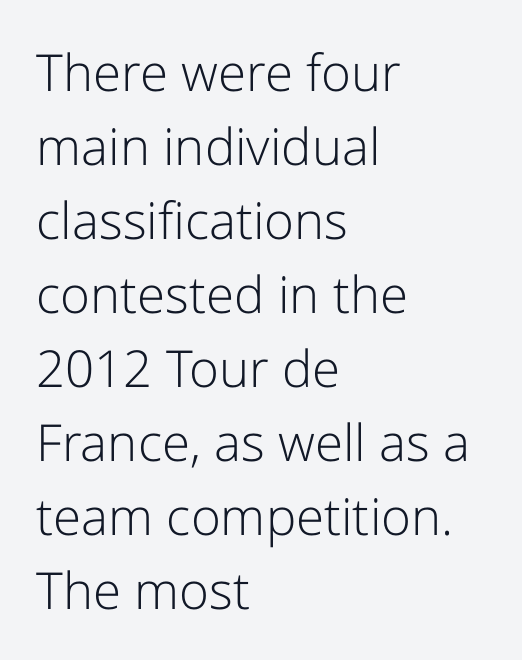
{"serif": "no", "italic": "no", "bold": "no", "weight": "light", "width": "normal", "stroke_contrast": "low", "x_height": "medium", "monospaced": "no", "underline": "no", "align": "left", "line_spacing": "normal", "line_spacing_ratio": 1.45, "letter_spacing": "normal", "letter_spacing_em": 0.0, "glyph_px": 51}
